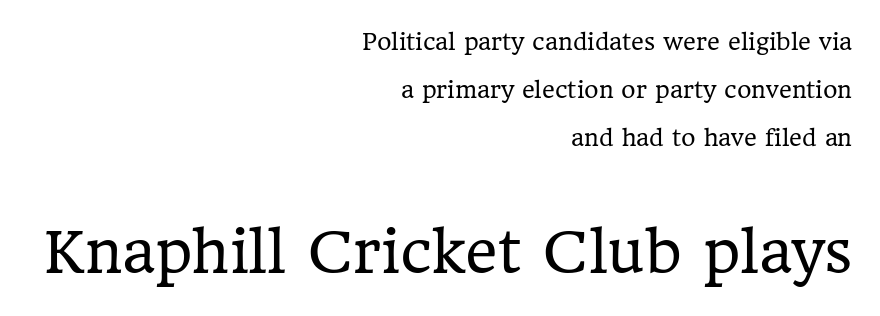
{"serif": "yes", "italic": "no", "bold": "no", "weight": "regular", "width": "normal", "stroke_contrast": "low", "x_height": "medium", "monospaced": "no", "underline": "no", "align": "right", "line_spacing": "loose", "line_spacing_ratio": 2.18, "letter_spacing": "normal", "letter_spacing_em": 0.0, "larger_block": "second", "size_ratio": 2.55, "glyph_px": 56}
